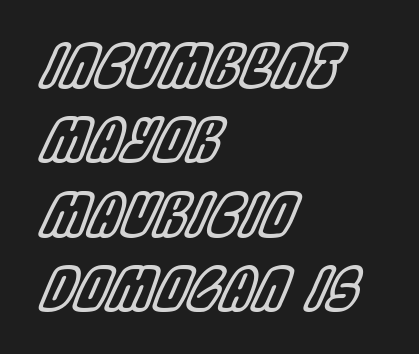
Check the space under the baseline: it is left empty. Emphasis-style slanted type is in use. In terms of leading, this rendering sits right in the middle. All the whitespace from short lines collects on the right.
